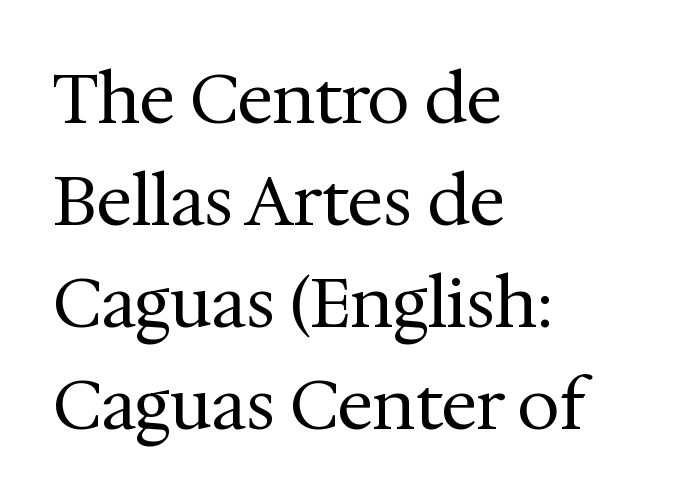
Characters remain perfectly vertical along every line. Honestly, the row spacing looks completely unremarkable. The zone under the glyphs is completely vacant. Does the copy run flush right? No — it runs flush left. Varying glyph widths throughout — classic text-font behaviour. Yep, those are serifs on the letters.
